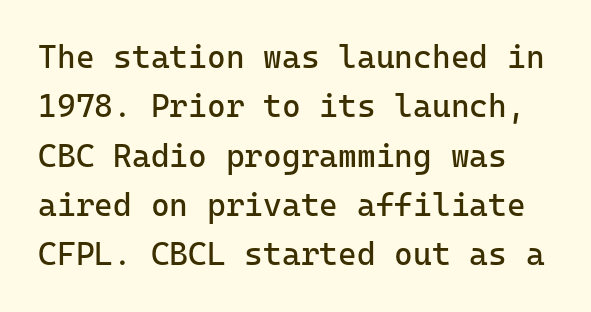
{"serif": "no", "italic": "no", "bold": "no", "weight": "regular", "width": "normal", "stroke_contrast": "low", "x_height": "medium", "monospaced": "yes", "underline": "no", "line_spacing": "normal", "line_spacing_ratio": 1.54, "letter_spacing": "normal", "letter_spacing_em": 0.0, "glyph_px": 32}
